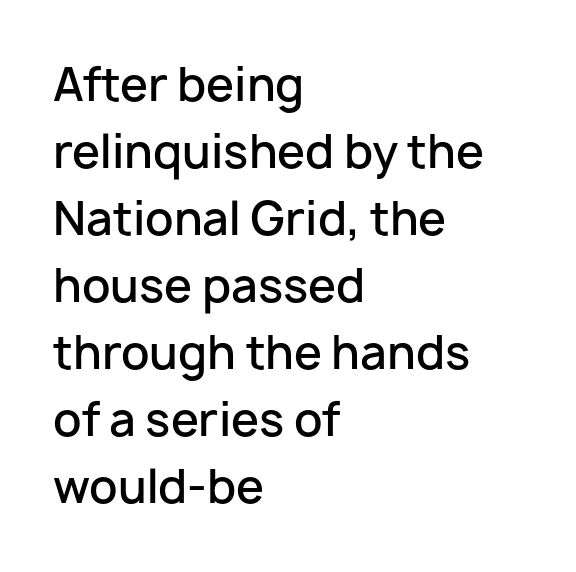
{"serif": "no", "italic": "no", "bold": "semi", "weight": "semibold", "width": "normal", "stroke_contrast": "low", "x_height": "medium", "monospaced": "no", "underline": "no", "align": "left", "line_spacing": "normal", "line_spacing_ratio": 1.49, "letter_spacing": "normal", "letter_spacing_em": 0.0, "glyph_px": 45}
